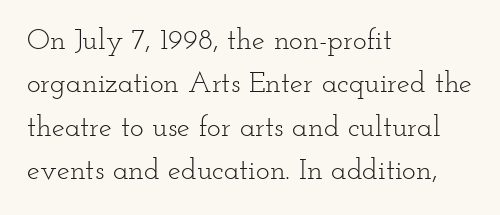
You could not count columns in this text — the font is proportionally spaced. Leftover space on each line is placed entirely after the last word. These lines were composed using upright roman letters. The passage shown stacks its lines at a standard gap.
